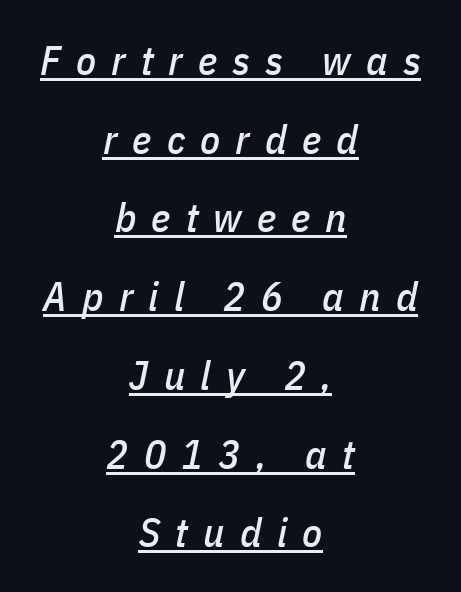
{"italic": "yes", "lean": "right", "slant_degrees": 11, "width": "condensed", "stroke_contrast": "low", "x_height": "medium", "monospaced": "no", "underline": "yes", "align": "center", "line_spacing": "loose", "line_spacing_ratio": 1.92, "letter_spacing": "wide", "letter_spacing_em": 0.37, "glyph_px": 41}
